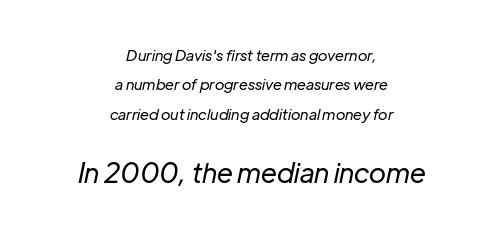
Q: Is the text bold? A: No.
Q: Is the text italic (slanted)? A: Yes, it leans right by about 12 degrees.
Q: Is the text underlined? A: No.
Q: How is the paragraph aligned? A: Centered.
Q: Is the spacing between letters normal or unusually wide? A: Normal.
Q: Is the spacing between lines tight, normal or loose? A: Loose.
Q: Which block of text is set in a larger size, the first (top) or the second (bottom)? A: The second (bottom) one.
